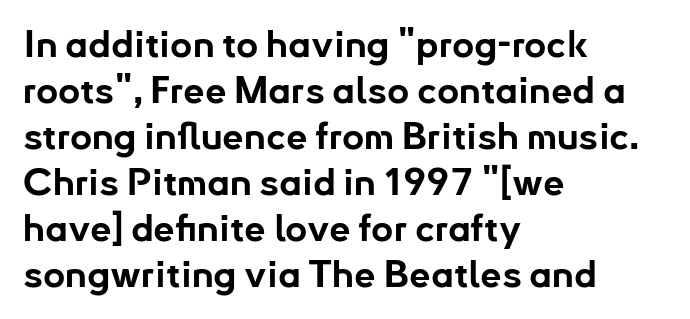
{"serif": "no", "italic": "no", "bold": "yes", "weight": "bold", "width": "normal", "stroke_contrast": "low", "x_height": "small", "monospaced": "no", "underline": "no", "align": "left", "line_spacing_ratio": 1.21, "letter_spacing": "normal", "letter_spacing_em": 0.0, "glyph_px": 38}
